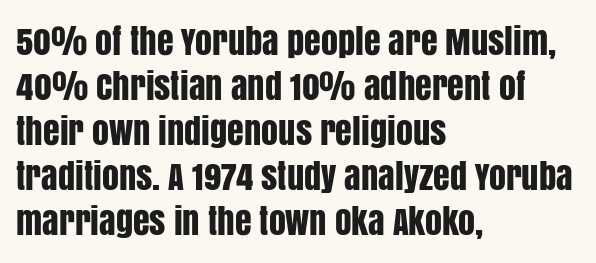
Reading down the column, the eye jumps a familiar distance to each next line. This is sans-serif lettering, the kind often seen on screens and signage. Line beginnings align vertically; line endings do not. Each word holds together tightly as a unit, with standard inter-letter gaps. Looks like regular typesetting: each glyph gets only the width it needs. The glyphs are unaccompanied by any horizontal stroke below them.
